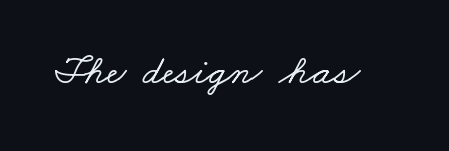
What kind of face is this? One with serifs. The letters sit at their default tracking, neither squeezed nor spread. Looks like regular typesetting: each glyph gets only the width it needs. The foot of each line stays bare and open.
